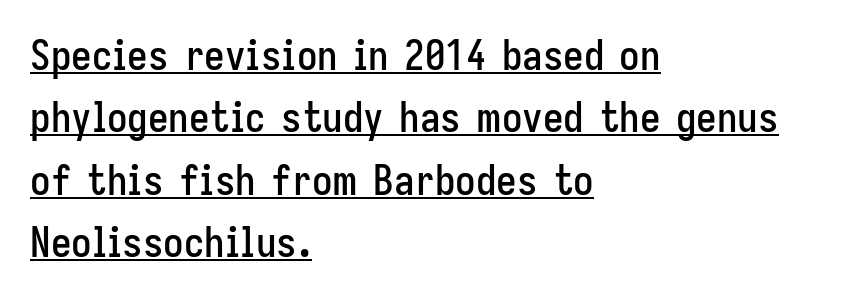
Q: Is the text italic (slanted)? A: No, it is upright.
Q: Is the typeface a serif or a sans-serif typeface? A: Sans-serif.
Q: Is the text underlined? A: Yes.
Q: How is the paragraph aligned? A: Left-aligned.
Q: Is the spacing between letters normal or unusually wide? A: Normal.
Q: Is the spacing between lines tight, normal or loose? A: Normal.
Q: Width (condensed, normal, or wide)? A: Condensed.
Q: Stroke contrast? A: Low.
Q: x-height? A: Medium.
Q: Monospaced? A: No.
